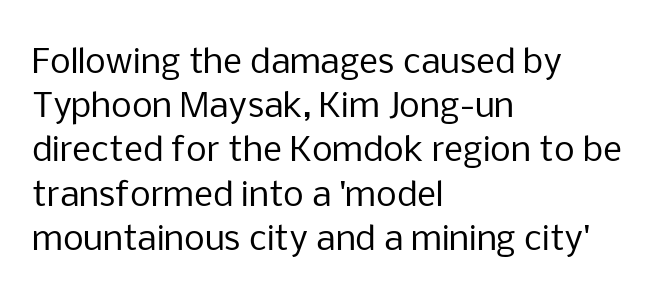
The image shows 33 px regular-weight sans-serif type, upright; set left-aligned, normal line spacing (1.34x), normal letter spacing, not underlined; low stroke contrast and a medium x-height.
